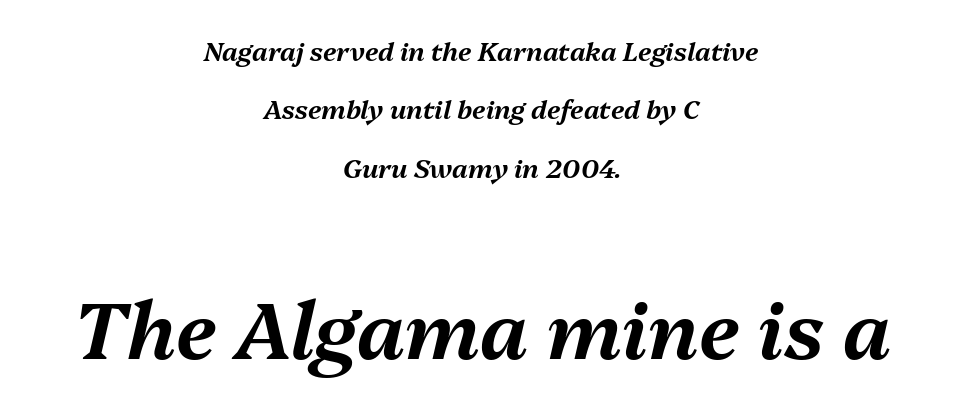
Q: Is the text italic (slanted)? A: Yes, it leans right by about 13 degrees.
Q: Is the text underlined? A: No.
Q: How is the paragraph aligned? A: Centered.
Q: Is the spacing between letters normal or unusually wide? A: Normal.
Q: Is the spacing between lines tight, normal or loose? A: Loose.
Q: Which block of text is set in a larger size, the first (top) or the second (bottom)? A: The second (bottom) one.
Q: Width (condensed, normal, or wide)? A: Normal.
Q: Stroke contrast? A: Medium.
Q: x-height? A: Medium.
Q: Monospaced? A: No.
